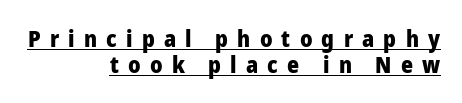
The image shows 23 px bold type, upright; set right-aligned, tight line spacing (1.15x), unusually wide letter spacing (+0.4 em), underlined.
